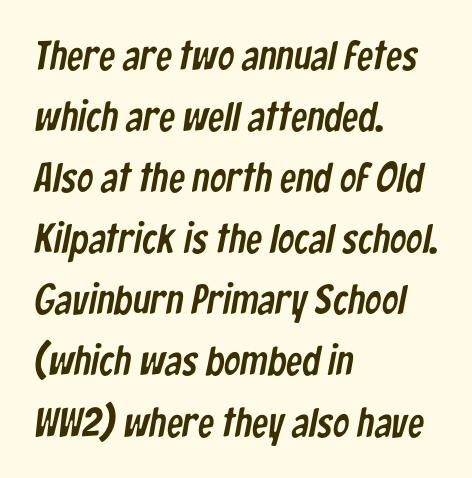
The image shows 41 px condensed sans-serif type; set left-aligned, normal line spacing (1.49x), normal letter spacing, not underlined; low stroke contrast and a medium x-height.
